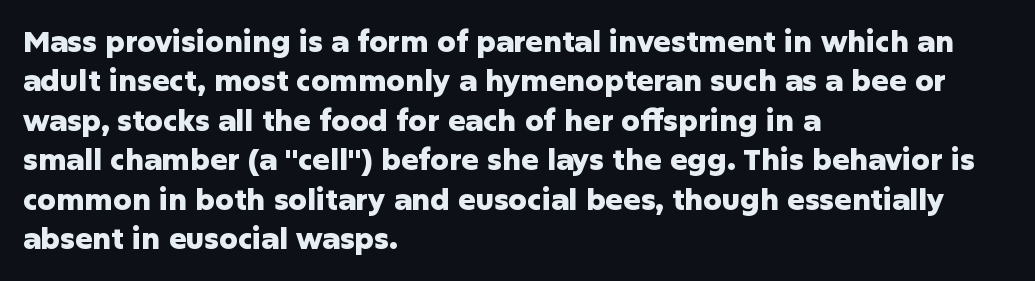
{"serif": "no", "italic": "no", "bold": "yes", "weight": "heavy", "width": "normal", "stroke_contrast": "low", "x_height": "medium", "monospaced": "no", "underline": "no", "align": "left", "line_spacing": "normal", "line_spacing_ratio": 1.36, "letter_spacing": "normal", "letter_spacing_em": 0.0, "glyph_px": 29}
